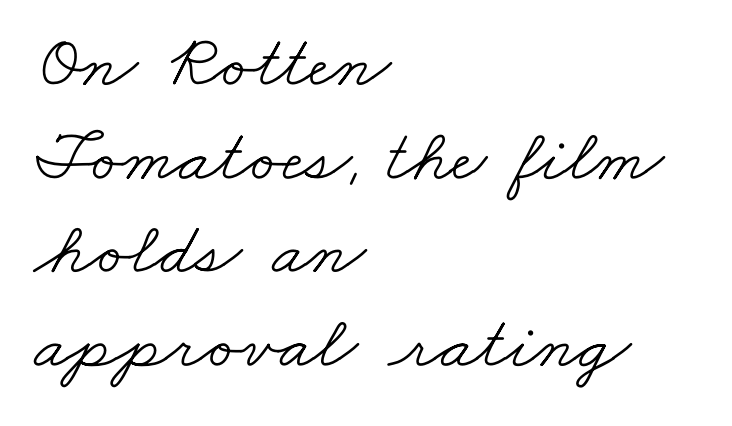
{"serif": "yes", "bold": "no", "weight": "light", "width": "wide", "stroke_contrast": "low", "x_height": "small", "monospaced": "no", "underline": "no", "align": "left", "line_spacing": "normal", "line_spacing_ratio": 1.25, "letter_spacing": "normal", "letter_spacing_em": 0.0, "glyph_px": 75}
